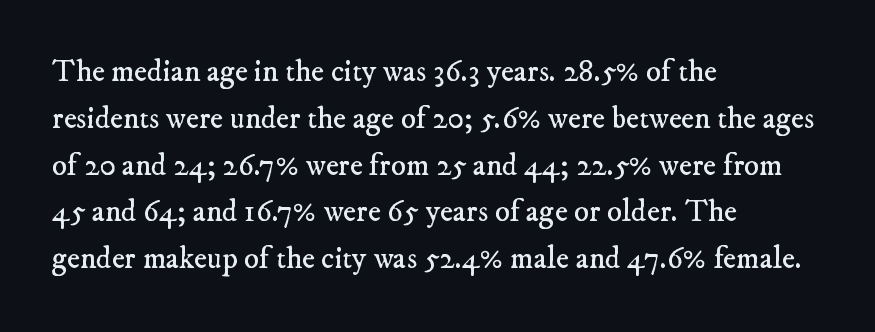
The image shows 31 px regular-weight serif type; set left-aligned, normal line spacing (1.51x), normal letter spacing, not underlined; low stroke contrast and a small x-height.
